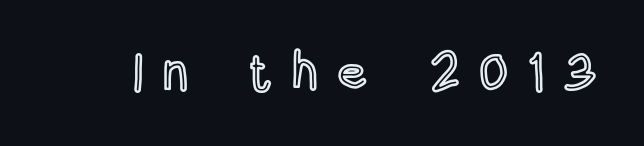
Q: Is the text italic (slanted)? A: No, it is upright.
Q: Is the text underlined? A: No.
Q: Is the spacing between letters normal or unusually wide? A: Unusually wide.
Q: Width (condensed, normal, or wide)? A: Condensed.
Q: x-height? A: Large.
Q: Monospaced? A: No.
